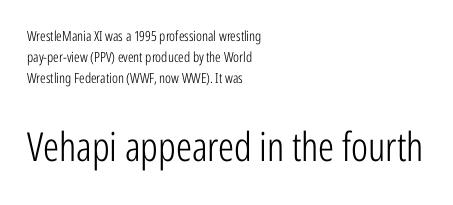
The tracking reads as untouched default to a designer's eye. This layout puts the modest block above and the oversized block below. Clear beneath every line of the passage. You can tell from the bare stems that sans-serif type was used. Each letter keeps its own natural width here, so spacing adapts to shape.
